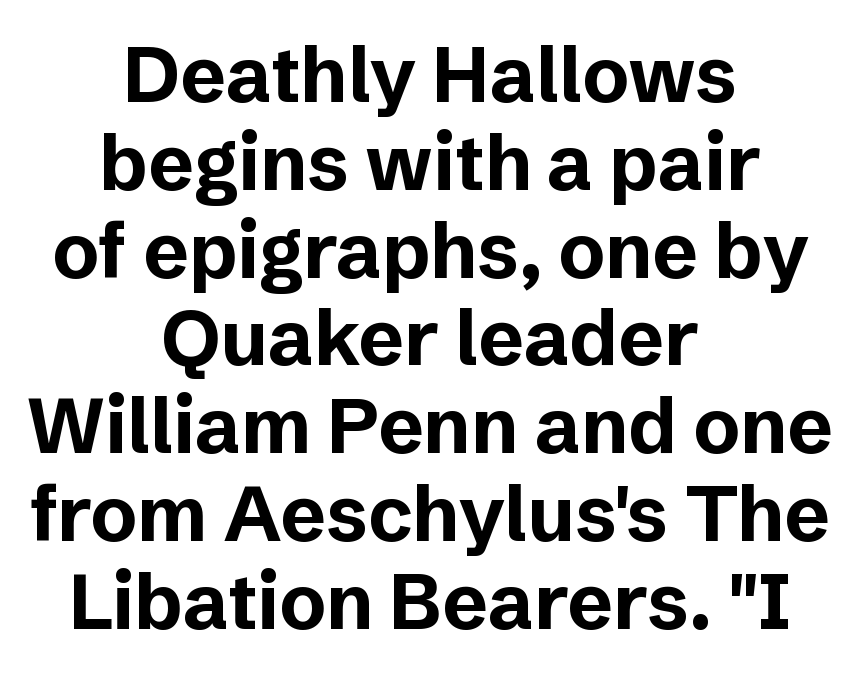
Strokes here are thick enough to call this a true bold. The designer went with a sans here, leaving each stem footless. The text block is weighted toward neither margin, spreading evenly from the middle. The area under the type is left untouched. Ascenders rise straight up at ninety degrees.
